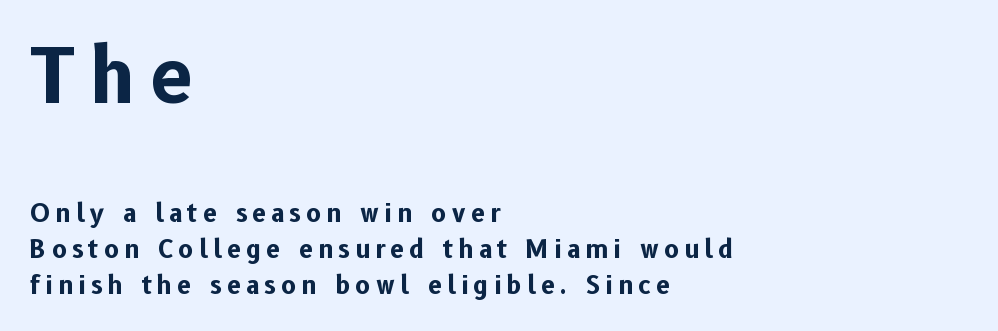
This is roman type, the default non-slanted kind. Here the glyphs are tracked loosely, breaking word shapes into spaced letters. A student would call this left alignment; a typographer would say flush left, rag right. Type size steps down from the first block to the second.
